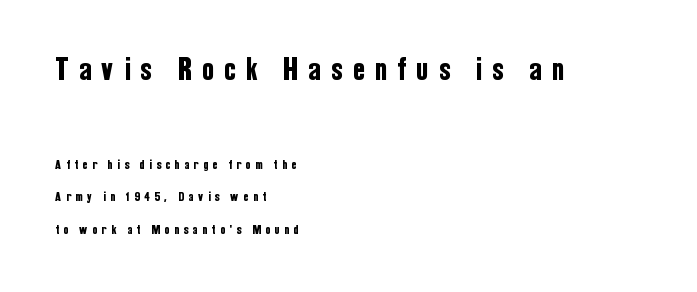
{"serif": "no", "italic": "no", "width": "condensed", "stroke_contrast": "low", "x_height": "medium", "monospaced": "no", "underline": "no", "align": "left", "line_spacing": "loose", "line_spacing_ratio": 2.32, "letter_spacing": "wide", "letter_spacing_em": 0.34, "larger_block": "first", "size_ratio": 2.36, "glyph_px": 33}
